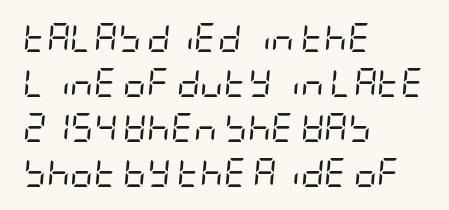
{"italic": "yes", "lean": "right", "slant_degrees": 5, "bold": "no", "weight": "regular", "width": "condensed", "stroke_contrast": "low", "x_height": "large", "underline": "no", "align": "left", "line_spacing": "normal", "line_spacing_ratio": 1.55, "letter_spacing": "normal", "letter_spacing_em": 0.0, "glyph_px": 29}
